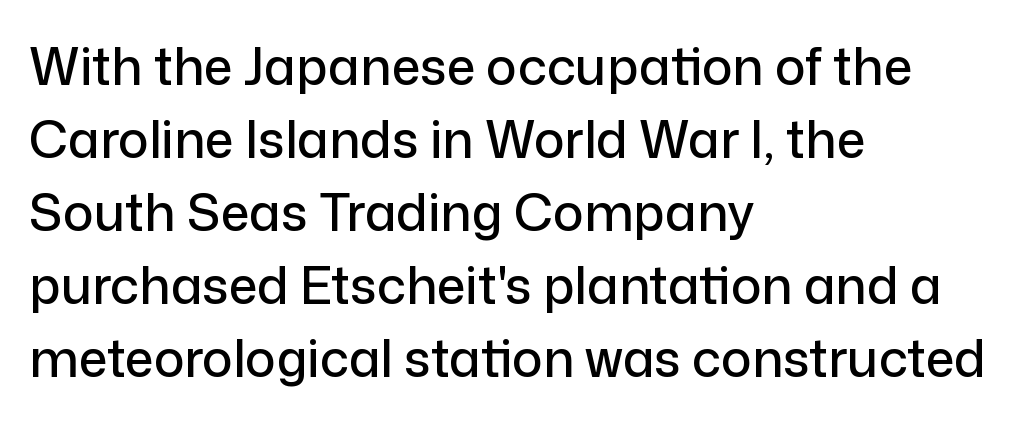
{"serif": "no", "italic": "no", "width": "normal", "stroke_contrast": "low", "x_height": "medium", "monospaced": "no", "underline": "no", "align": "left", "line_spacing": "normal", "line_spacing_ratio": 1.43, "letter_spacing": "normal", "letter_spacing_em": 0.0, "glyph_px": 51}
